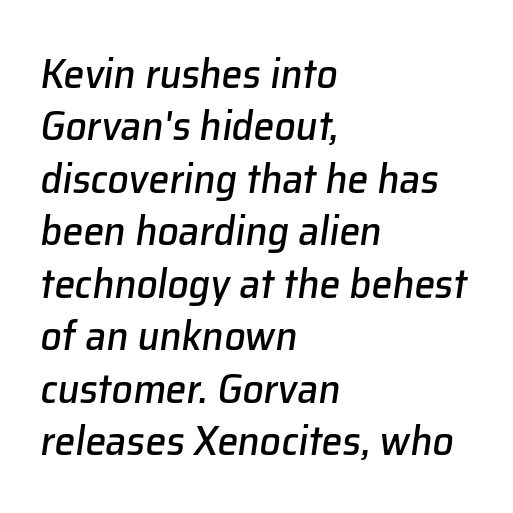
Honestly, the letter spacing is just normal — you wouldn't notice it. Character widths vary here, with narrow letters taking less room than wide ones. Has an underline been added? It has not. Every row of glyphs begins at an identical x-position on the left.
